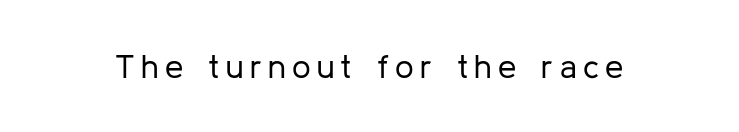
{"serif": "no", "italic": "no", "bold": "no", "weight": "regular", "width": "normal", "stroke_contrast": "low", "x_height": "medium", "monospaced": "no", "underline": "no", "glyph_px": 33}
